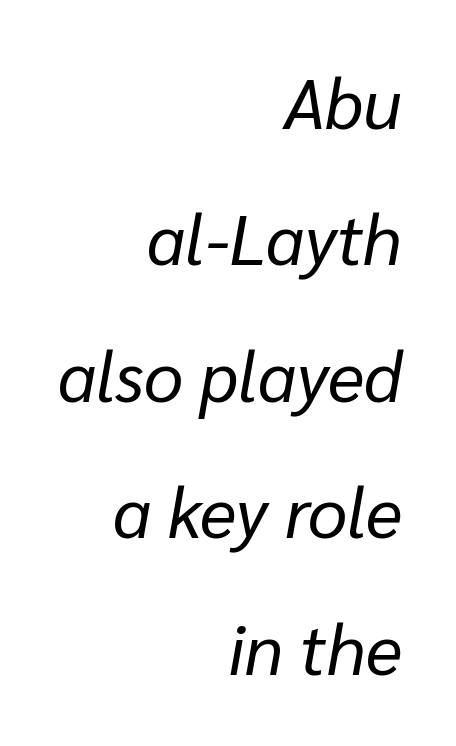
{"italic": "yes", "lean": "right", "slant_degrees": 10, "bold": "no", "weight": "regular", "width": "normal", "stroke_contrast": "low", "x_height": "medium", "monospaced": "no", "underline": "no", "align": "right", "line_spacing": "loose", "line_spacing_ratio": 1.95, "letter_spacing": "normal", "letter_spacing_em": 0.0, "glyph_px": 70}
